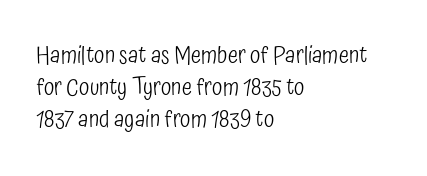
{"italic": "no", "bold": "no", "underline": "no", "align": "left", "line_spacing": "normal", "line_spacing_ratio": 1.33, "letter_spacing": "normal", "letter_spacing_em": 0.0, "glyph_px": 24}
